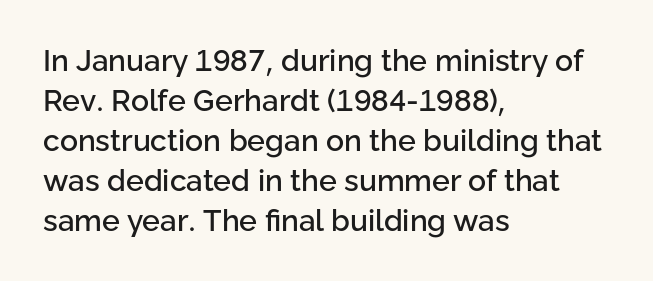
The letters advance in unequal steps, a hallmark of proportional type. Descender tails drop into unmarked territory. Typographically, this falls in the sans-serif category. The designer left line spacing at the default. Words appear dense and cohesive because spacing is normal.
